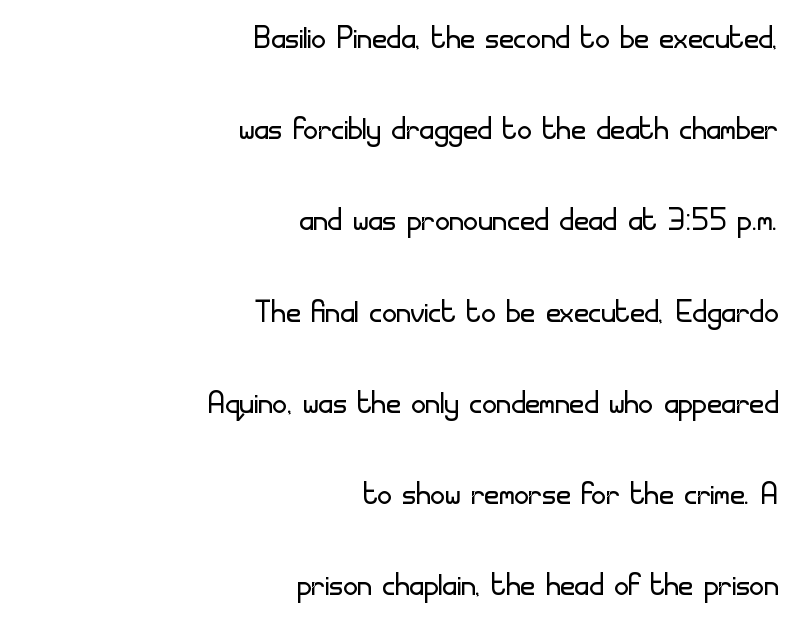
The image shows 40 px light sans-serif type, upright; set right-aligned, loose line spacing (2.28x), normal letter spacing, not underlined; low stroke contrast and a small x-height.
